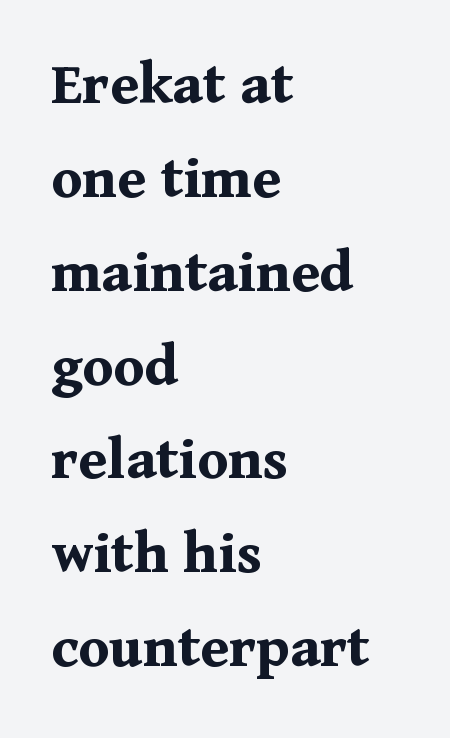
Nobody drew a line under any word here. The letters carry serifs — small finishing strokes at the ends of their stems. Is the type bold? Yes — the strokes are clearly thick and heavy. This sample is left-justified, so line endings fall wherever the words run out. How would I describe the line gaps? Plain and ordinary. Looks like regular typesetting: each glyph gets only the width it needs.
